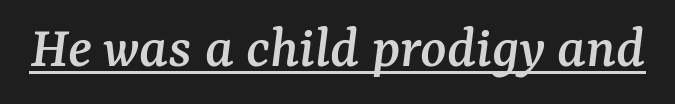
In terms of posture, this sample is oblique. You could not count columns in this text — the font is proportionally spaced. This sample uses a serif face. Is there an underline? Yes — a line sits under the letters. Spacing between characters is what you'd get straight out of the box.
